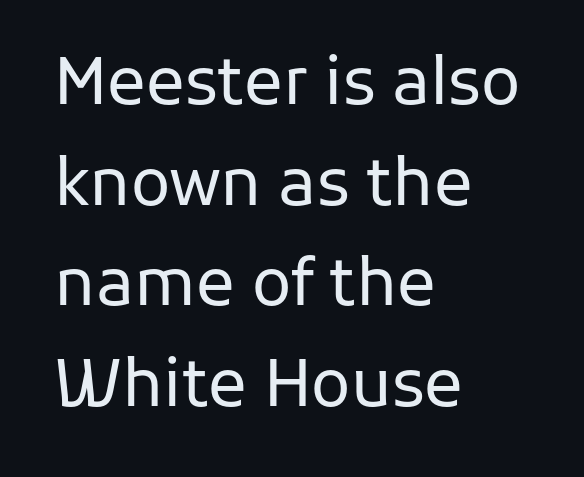
Visually the block forms a straight wall on the left and a jagged coastline on the right. Does the leading feel generous? No, just average. Character widths vary here, with narrow letters taking less room than wide ones. Letters rest on an invisible, unmarked baseline. These glyphs show unthickened strokes, regular width or finer.
